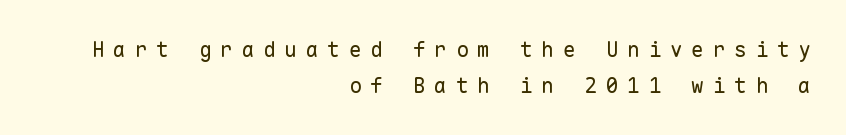
{"italic": "no", "bold": "no", "underline": "no", "align": "right", "line_spacing": "normal", "line_spacing_ratio": 1.7, "letter_spacing": "wide", "letter_spacing_em": 0.42, "glyph_px": 21}
